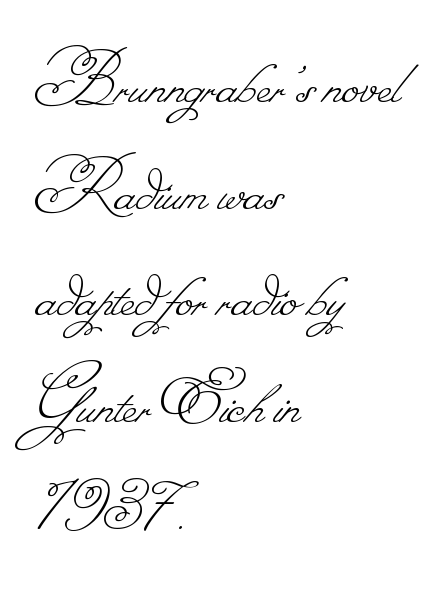
The image shows 79 px thin type; set left-aligned, normal line spacing (1.35x), normal letter spacing, not underlined; low stroke contrast.
